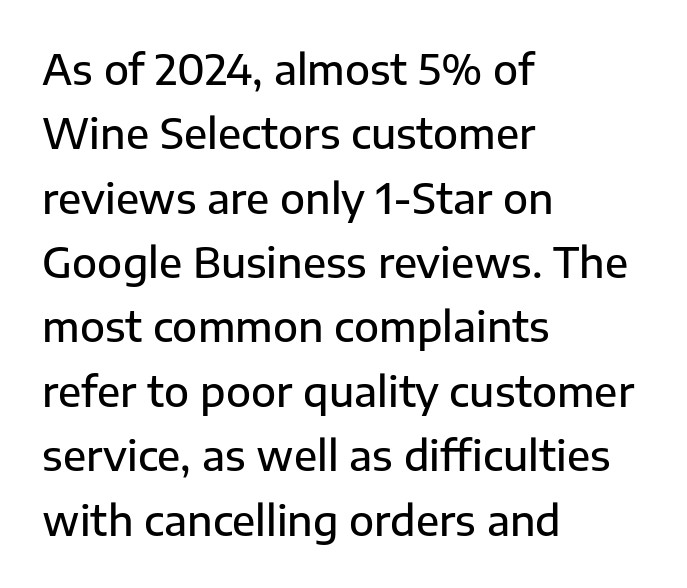
{"serif": "no", "italic": "no", "bold": "semi", "weight": "semibold", "width": "normal", "stroke_contrast": "low", "x_height": "medium", "monospaced": "no", "underline": "no", "align": "left", "line_spacing": "normal", "line_spacing_ratio": 1.57, "letter_spacing": "normal", "letter_spacing_em": 0.0, "glyph_px": 41}
